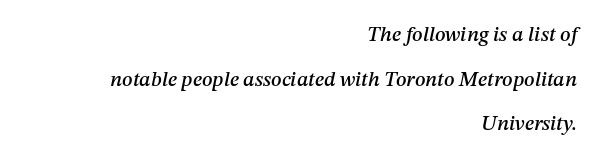
The image shows 21 px text type, italic (leaning right); set right-aligned, loose line spacing (2.12x), normal letter spacing, not underlined.
